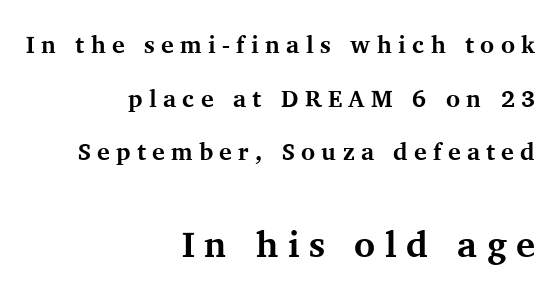
Check where the strokes stop: tiny serifs finish them off. If you squint, the bottom block still reads clearly — it's the larger of the two. The foot of each line stays bare and open. Characters remain perfectly vertical along every line. Note the varied advance widths — an 'i' is clearly narrower than an 'm'. Strokes here are thick enough to call this a true bold.
